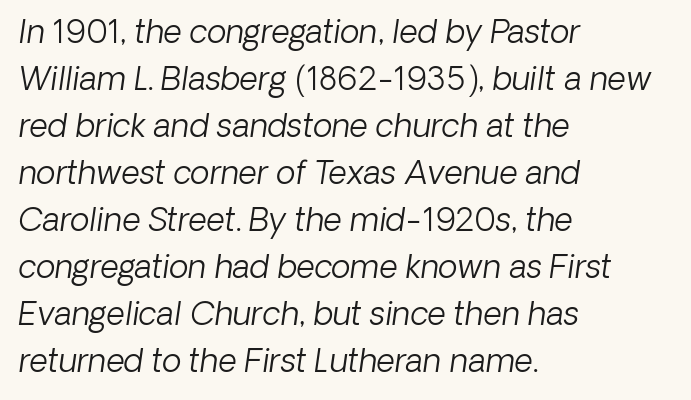
{"serif": "no", "bold": "no", "weight": "light", "width": "normal", "stroke_contrast": "low", "x_height": "medium", "monospaced": "no", "underline": "no", "align": "left", "line_spacing": "normal", "line_spacing_ratio": 1.47, "letter_spacing": "normal", "letter_spacing_em": 0.0, "glyph_px": 32}
